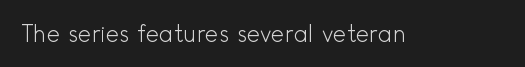
Q: Is the text bold? A: No.
Q: Is the text italic (slanted)? A: No, it is upright.
Q: Is the text underlined? A: No.
Q: Is the spacing between letters normal or unusually wide? A: Normal.
